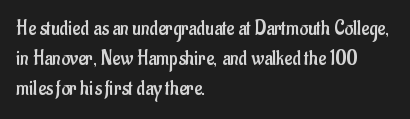
{"italic": "no", "bold": "no", "underline": "no", "align": "left", "line_spacing": "normal", "line_spacing_ratio": 1.44, "letter_spacing": "normal", "letter_spacing_em": 0.0, "glyph_px": 21}
